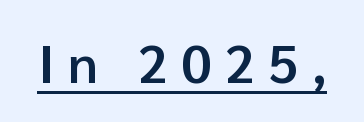
The image shows 53 px semibold sans-serif type, upright; set unusually wide letter spacing (+0.26 em), underlined; low stroke contrast and a medium x-height.
